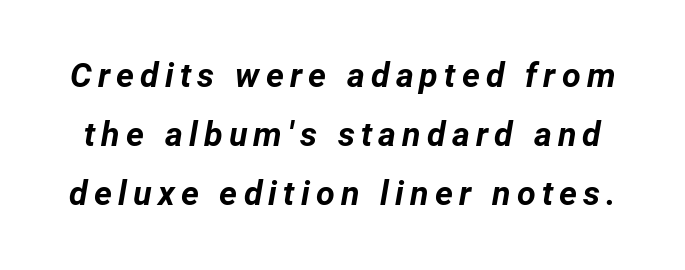
The image shows 34 px bold type, italic (leaning right); set line spacing 1.74x, not underlined; low stroke contrast and a medium x-height.
